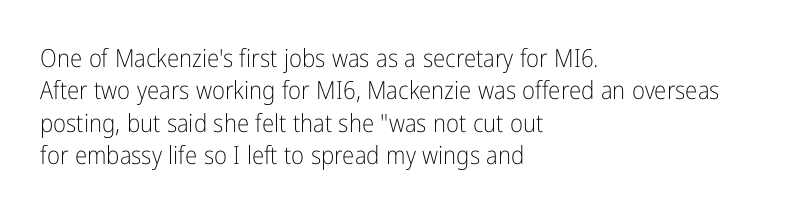
The image shows 25 px text type, upright; set left-aligned, normal line spacing (1.3x), normal letter spacing, not underlined.
